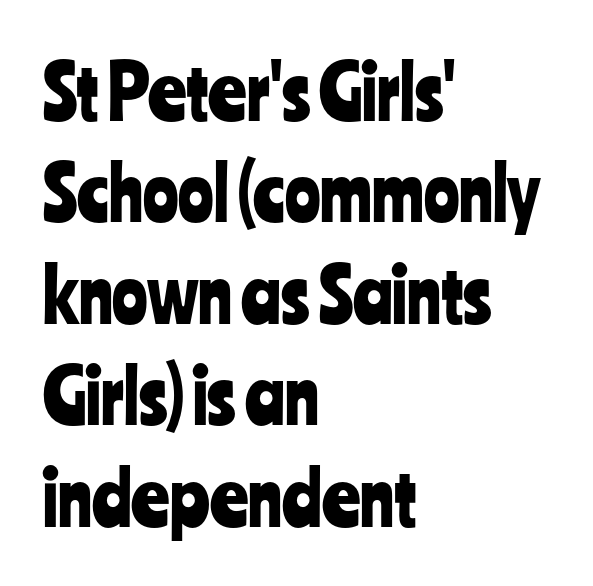
{"serif": "no", "italic": "no", "width": "condensed", "stroke_contrast": "low", "x_height": "medium", "monospaced": "no", "underline": "no", "align": "left", "line_spacing": "normal", "line_spacing_ratio": 1.37, "letter_spacing": "normal", "letter_spacing_em": 0.0, "glyph_px": 74}
